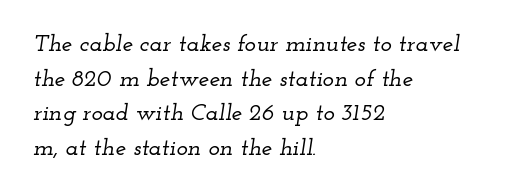
{"italic": "yes", "lean": "right", "slant_degrees": 12, "underline": "no", "align": "left", "line_spacing": "normal", "line_spacing_ratio": 1.44, "letter_spacing": "normal", "letter_spacing_em": 0.0, "glyph_px": 24}
